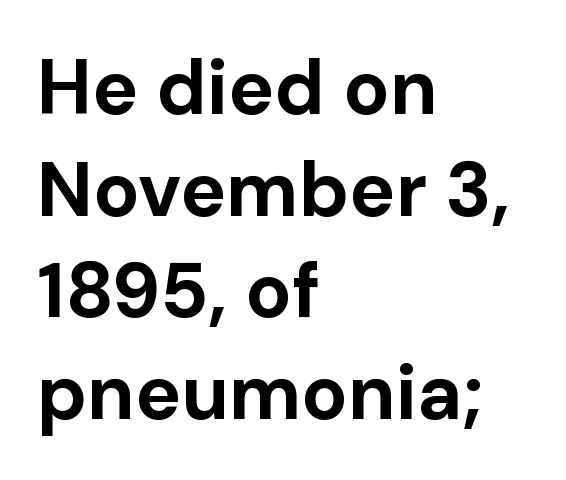
The image shows 77 px bold sans-serif type, upright; set left-aligned, normal line spacing (1.32x), normal letter spacing, not underlined; low stroke contrast and a medium x-height.
